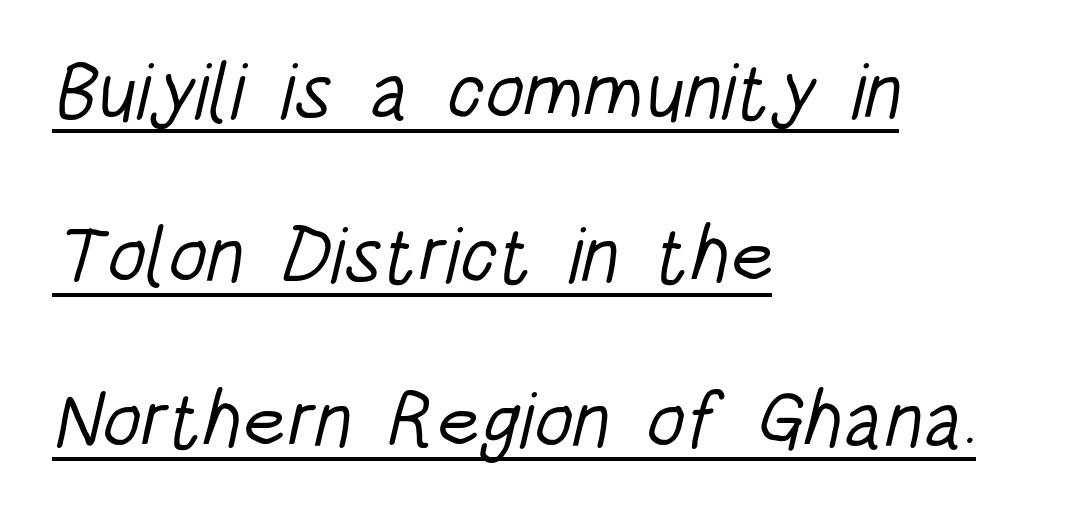
{"serif": "no", "bold": "no", "weight": "light", "width": "condensed", "stroke_contrast": "low", "x_height": "large", "monospaced": "no", "underline": "yes", "align": "left", "line_spacing": "loose", "line_spacing_ratio": 2.08, "letter_spacing": "normal", "letter_spacing_em": 0.0, "glyph_px": 79}
